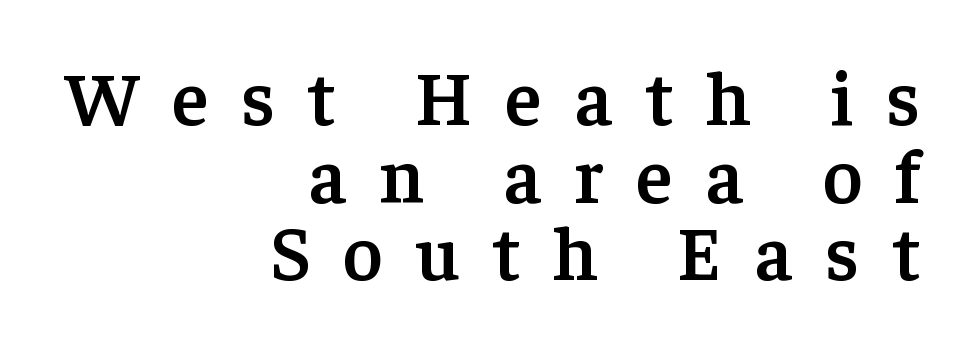
{"serif": "yes", "italic": "no", "bold": "semi", "weight": "semibold", "width": "normal", "stroke_contrast": "low", "x_height": "medium", "monospaced": "no", "underline": "no", "align": "right", "line_spacing": "tight", "line_spacing_ratio": 1.02, "letter_spacing": "wide", "letter_spacing_em": 0.43, "glyph_px": 76}
